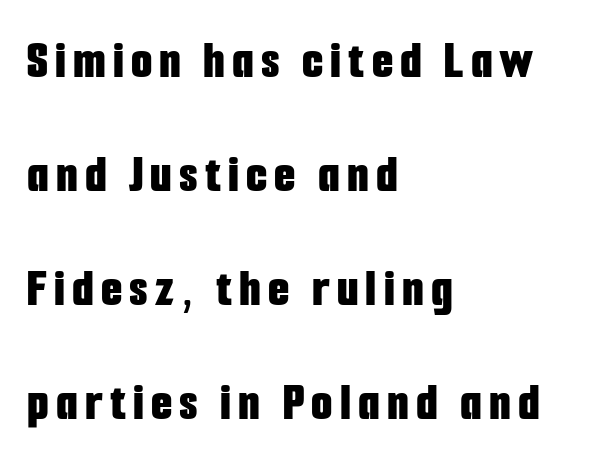
The text was rendered using a sans face with plain stroke endings. This is the regular roman posture of the typeface. The foot of each line stays bare and open. What's the leading like? Stretched, with rows far apart. Think of a printed novel: that variable character pitch is what you see here.
